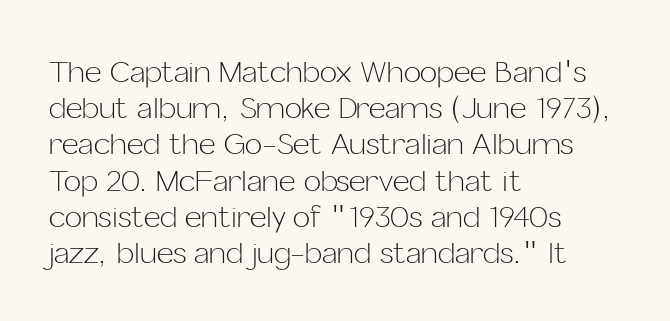
Q: Is the text bold? A: No.
Q: Is the text italic (slanted)? A: No, it is upright.
Q: Is the typeface a serif or a sans-serif typeface? A: Sans-serif.
Q: Is the text underlined? A: No.
Q: How is the paragraph aligned? A: Left-aligned.
Q: Is the spacing between letters normal or unusually wide? A: Normal.
Q: Is the spacing between lines tight, normal or loose? A: Normal.
Q: Width (condensed, normal, or wide)? A: Normal.
Q: Stroke contrast? A: Low.
Q: x-height? A: Medium.
Q: Monospaced? A: No.
